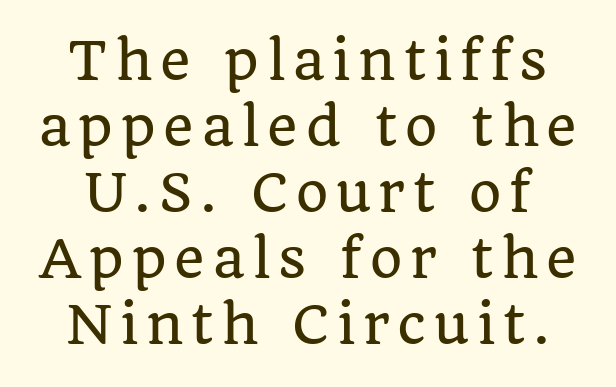
Note: serifs present on the glyphs. The line-height multiplier appears to be the usual default. Rule under the text: the space is simply empty. The face used here is proportionally spaced, like ordinary book or web type. If you drew a line through each stem, it would be perfectly vertical.
